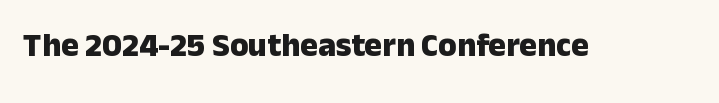
Q: Is the text bold? A: Yes.
Q: Is the text italic (slanted)? A: No, it is upright.
Q: Is the typeface a serif or a sans-serif typeface? A: Sans-serif.
Q: Is the text underlined? A: No.
Q: Is the spacing between letters normal or unusually wide? A: Normal.
Q: Width (condensed, normal, or wide)? A: Normal.
Q: Stroke contrast? A: Low.
Q: x-height? A: Medium.
Q: Monospaced? A: No.
